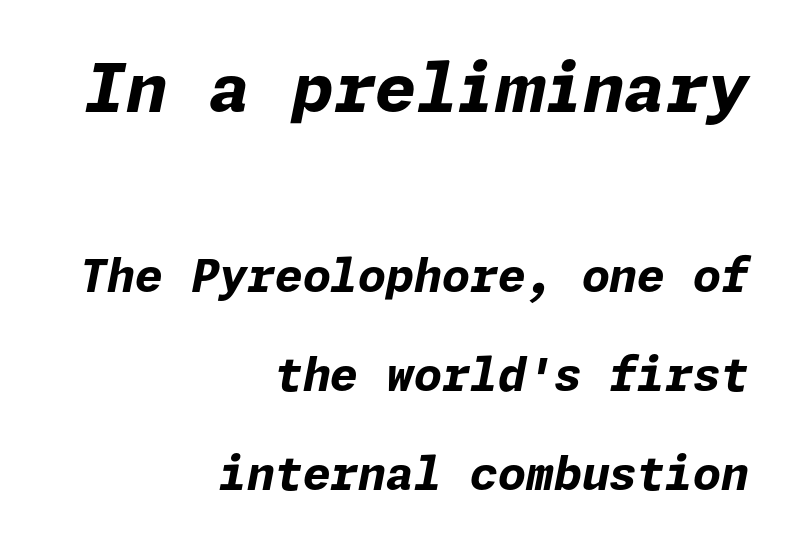
Q: Is the text bold? A: Yes.
Q: Is the text italic (slanted)? A: Yes, it leans right by about 11 degrees.
Q: Is the text underlined? A: No.
Q: How is the paragraph aligned? A: Right-aligned.
Q: Is the spacing between letters normal or unusually wide? A: Normal.
Q: Is the spacing between lines tight, normal or loose? A: Loose.
Q: Which block of text is set in a larger size, the first (top) or the second (bottom)? A: The first (top) one.
Q: Width (condensed, normal, or wide)? A: Normal.
Q: Stroke contrast? A: Low.
Q: x-height? A: Medium.
